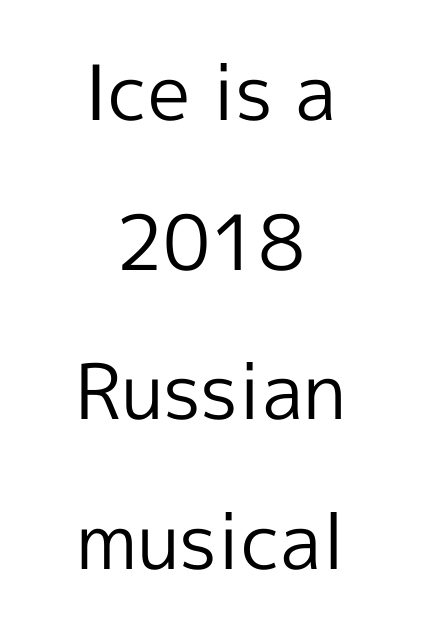
Check under the words: just untouched page. Do the characters align in a grid? No, the font is proportional. The characters display no serif detailing; their extremities are plain. The weight would be labelled regular, book, light, or lighter still.
